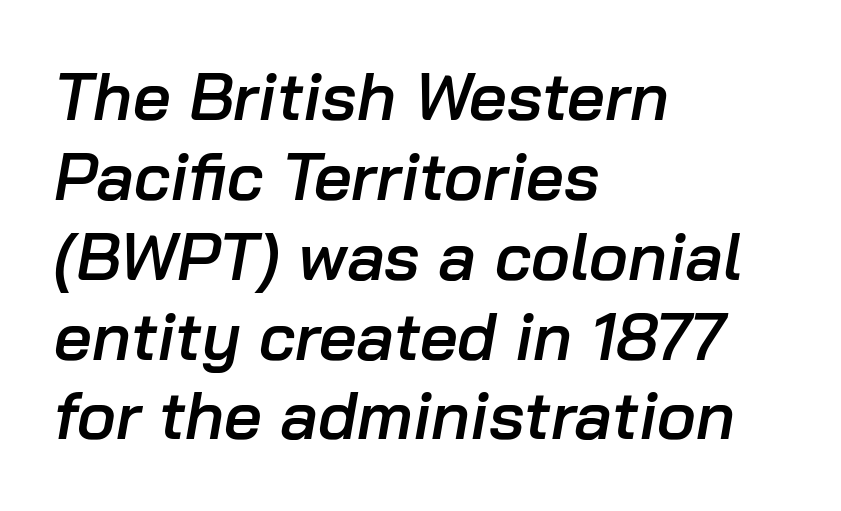
{"italic": "yes", "lean": "right", "slant_degrees": 10, "bold": "semi", "weight": "semibold", "width": "normal", "stroke_contrast": "low", "x_height": "medium", "monospaced": "no", "underline": "no", "align": "left", "line_spacing_ratio": 1.21, "letter_spacing": "normal", "letter_spacing_em": 0.0, "glyph_px": 66}
